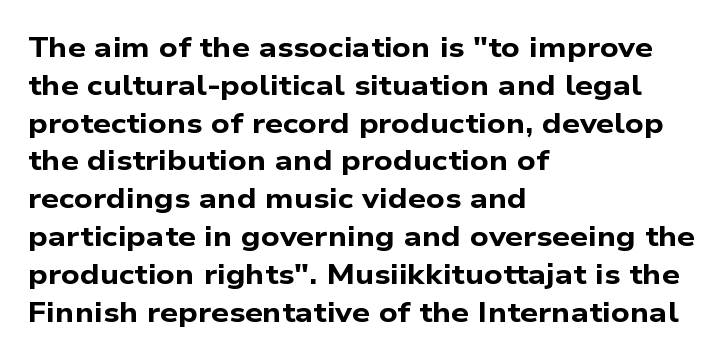
Q: Is the text bold? A: Yes.
Q: Is the typeface a serif or a sans-serif typeface? A: Sans-serif.
Q: Is the text underlined? A: No.
Q: How is the paragraph aligned? A: Left-aligned.
Q: Is the spacing between letters normal or unusually wide? A: Normal.
Q: Is the spacing between lines tight, normal or loose? A: Normal.
Q: Width (condensed, normal, or wide)? A: Wide.
Q: Stroke contrast? A: Low.
Q: x-height? A: Medium.
Q: Monospaced? A: No.
